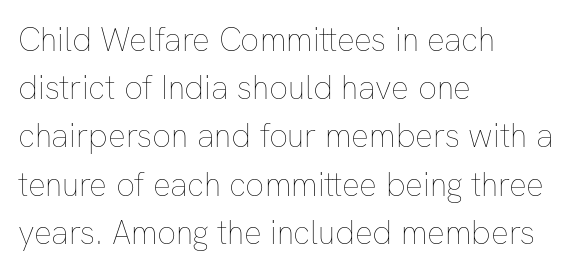
Q: Is the text bold? A: No.
Q: Is the text italic (slanted)? A: No, it is upright.
Q: Is the text underlined? A: No.
Q: How is the paragraph aligned? A: Left-aligned.
Q: Is the spacing between letters normal or unusually wide? A: Normal.
Q: Is the spacing between lines tight, normal or loose? A: Normal.
Q: Width (condensed, normal, or wide)? A: Normal.
Q: Stroke contrast? A: Low.
Q: x-height? A: Medium.
Q: Monospaced? A: No.
